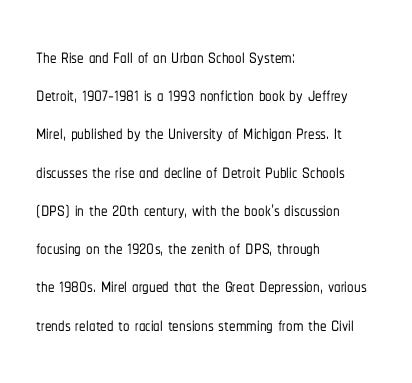
The image shows 26 px text type, upright; set left-aligned, normal line spacing (1.47x), normal letter spacing, not underlined.
